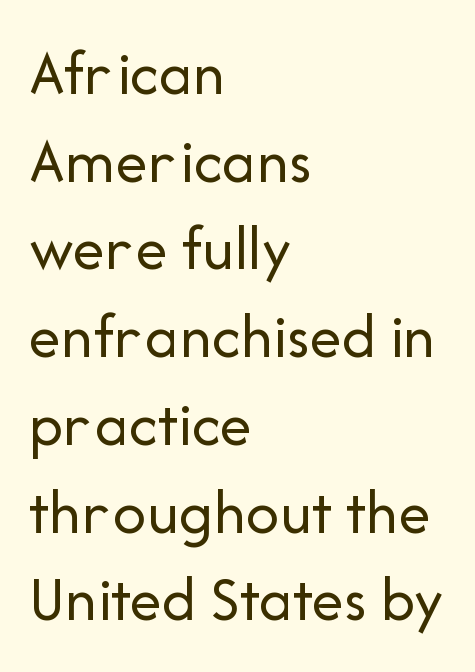
The lettering holds an erect, upright posture throughout. Are there feet on the stems? There aren't — it's a sans. Is this a fixed-width face? No — the glyphs have proportional, varying widths. The compositor pushed each line to the left boundary.
